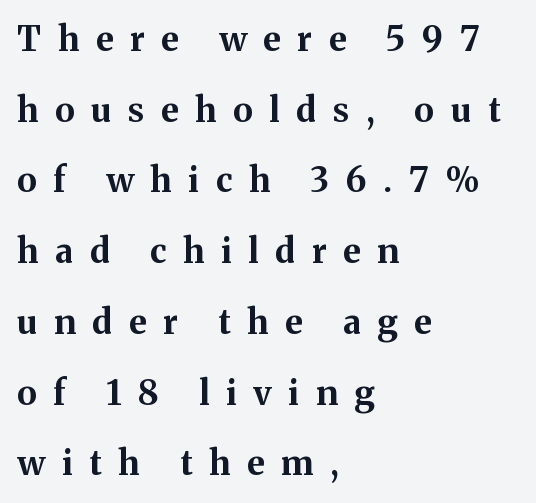
Q: Is the text bold? A: Yes.
Q: Is the text italic (slanted)? A: No, it is upright.
Q: Is the typeface a serif or a sans-serif typeface? A: Serif.
Q: Is the text underlined? A: No.
Q: How is the paragraph aligned? A: Left-aligned.
Q: Is the spacing between letters normal or unusually wide? A: Unusually wide.
Q: Is the spacing between lines tight, normal or loose? A: Loose.
Q: Width (condensed, normal, or wide)? A: Normal.
Q: Stroke contrast? A: Medium.
Q: x-height? A: Medium.
Q: Monospaced? A: No.
